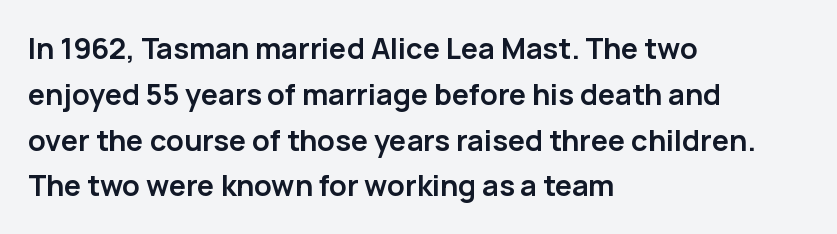
The image shows 29 px semibold sans-serif type, upright; set left-aligned, normal line spacing (1.58x), normal letter spacing, not underlined; low stroke contrast and a medium x-height.
